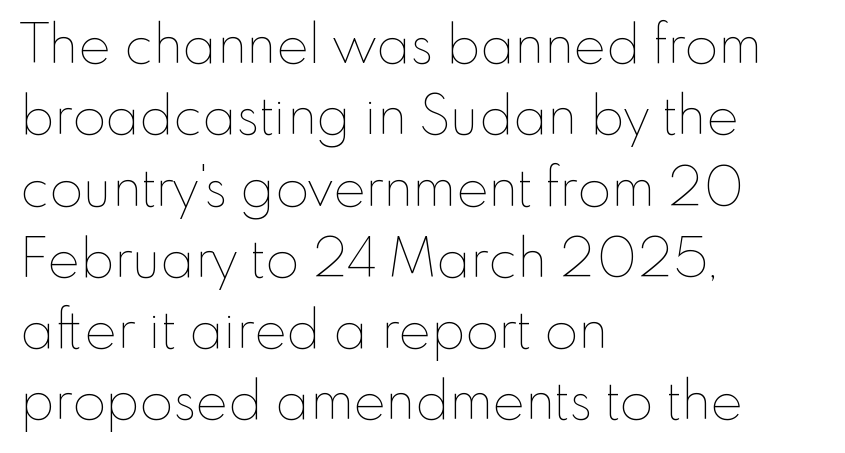
Q: Is the text bold? A: No.
Q: Is the text italic (slanted)? A: No, it is upright.
Q: Is the text underlined? A: No.
Q: How is the paragraph aligned? A: Left-aligned.
Q: Is the spacing between letters normal or unusually wide? A: Normal.
Q: Is the spacing between lines tight, normal or loose? A: Normal.
Q: Width (condensed, normal, or wide)? A: Normal.
Q: Stroke contrast? A: Low.
Q: x-height? A: Small.
Q: Monospaced? A: No.
